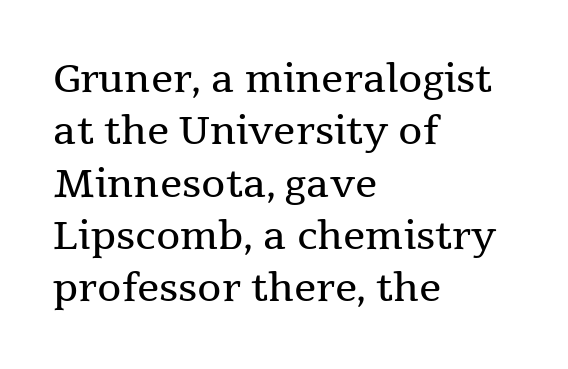
Character widths vary here, with narrow letters taking less room than wide ones. This is not heavy type; no bold has been used. You can tell from the footed stems that serif type was used. Each row of text sits above clean, open space. Nope, not italic — everything's standing straight.
